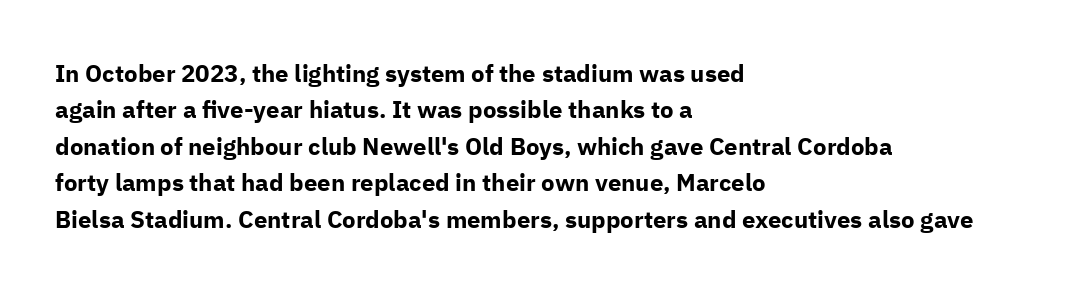
The image shows 24 px bold type, upright; set left-aligned, normal line spacing (1.52x), normal letter spacing, not underlined.
